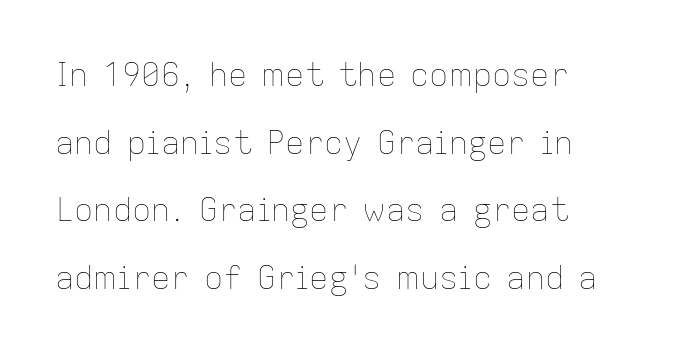
This block would shrink considerably if given ordinary leading; it's expanded now. These lines are set flush left with a ragged right edge. Think of a printed novel: that variable character pitch is what you see here. Glance below the letters and you will spot only blank space. The letters stand upright; this is a roman face. Characters follow at the spacing the type designer built in.
